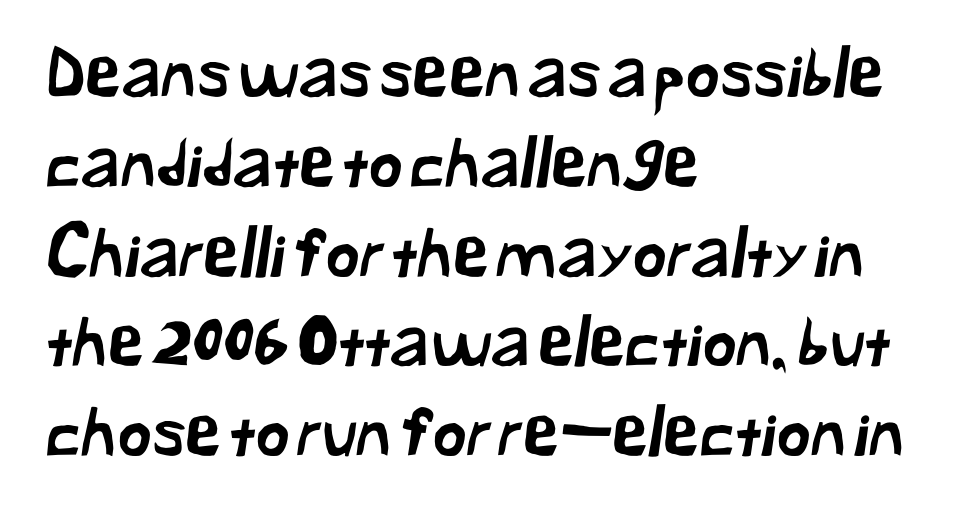
Q: Is the typeface a serif or a sans-serif typeface? A: Sans-serif.
Q: Is the text underlined? A: No.
Q: How is the paragraph aligned? A: Left-aligned.
Q: Is the spacing between letters normal or unusually wide? A: Normal.
Q: Is the spacing between lines tight, normal or loose? A: Normal.
Q: Width (condensed, normal, or wide)? A: Normal.
Q: Stroke contrast? A: Low.
Q: x-height? A: Medium.
Q: Monospaced? A: No.
